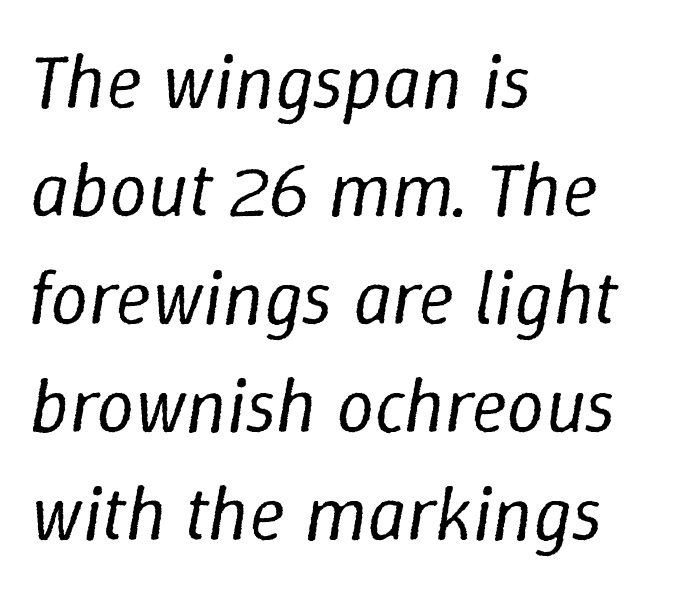
The letterforms sit at book weight or below. These lines were composed using italics. The rendering anchors every line to the left-hand side. Descenders hang freely into open space. Leading: standard.
